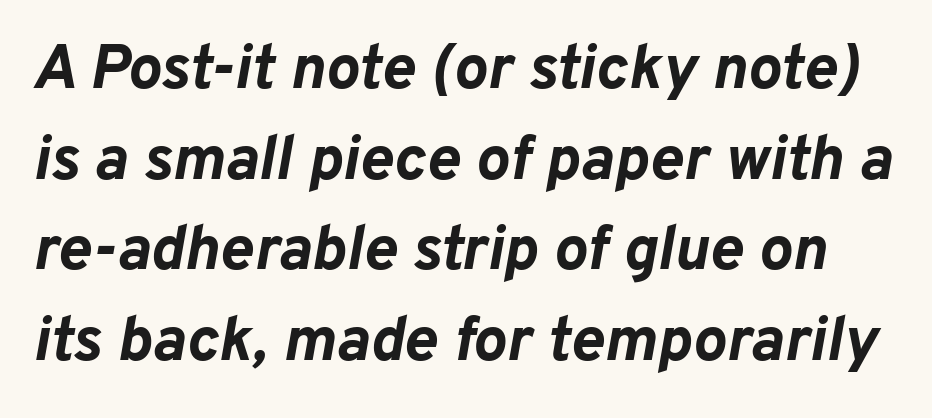
Honestly, the row spacing looks completely unremarkable. Would a proofreader flag this as italicized? Yes. The string is rendered with underlining switched off. The line texture is even and compact thanks to regular tracking.
